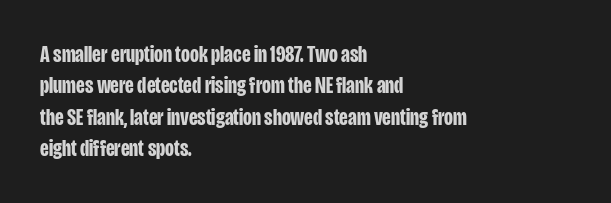
Q: Is the text bold? A: Yes.
Q: Is the text italic (slanted)? A: No, it is upright.
Q: Is the text underlined? A: No.
Q: How is the paragraph aligned? A: Left-aligned.
Q: Is the spacing between letters normal or unusually wide? A: Normal.
Q: Is the spacing between lines tight, normal or loose? A: Normal.
